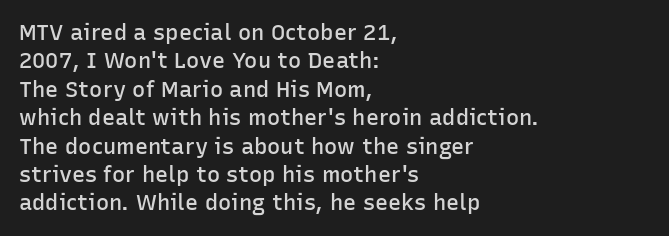
{"italic": "no", "bold": "semi", "underline": "no", "align": "left", "line_spacing": "normal", "line_spacing_ratio": 1.29, "letter_spacing": "normal", "letter_spacing_em": 0.0, "glyph_px": 22}
